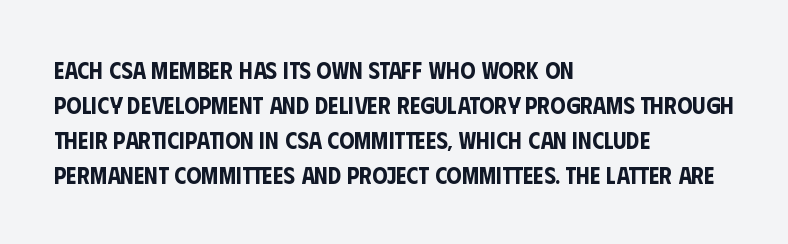
Q: Is the text italic (slanted)? A: No, it is upright.
Q: Is the text underlined? A: No.
Q: How is the paragraph aligned? A: Left-aligned.
Q: Is the spacing between letters normal or unusually wide? A: Normal.
Q: Is the spacing between lines tight, normal or loose? A: Normal.
